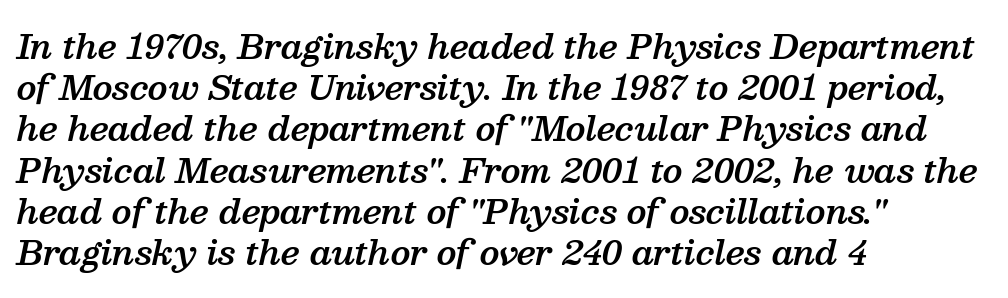
The image shows 33 px semibold serif type, italic (leaning right); set left-aligned, normal line spacing (1.25x), normal letter spacing, not underlined; medium stroke contrast and a medium x-height.
